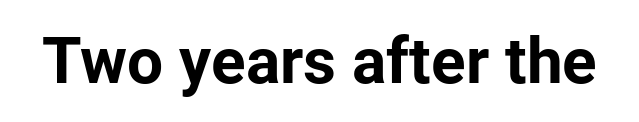
Q: Is the text bold? A: Yes.
Q: Is the text italic (slanted)? A: No, it is upright.
Q: Is the typeface a serif or a sans-serif typeface? A: Sans-serif.
Q: Is the text underlined? A: No.
Q: Is the spacing between letters normal or unusually wide? A: Normal.
Q: Width (condensed, normal, or wide)? A: Normal.
Q: Stroke contrast? A: Low.
Q: x-height? A: Medium.
Q: Monospaced? A: No.
